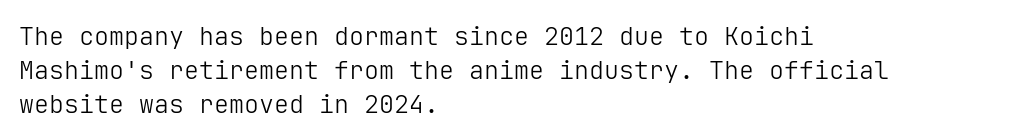
A normal amount of white space separates one row of letters from the next. Honestly, the letter spacing is just normal — you wouldn't notice it. The font's upright variant was chosen for this text. Is this a heavy cut? Hardly; it is regular or lighter. Caption: multi-line text, flush left, ragged right.
